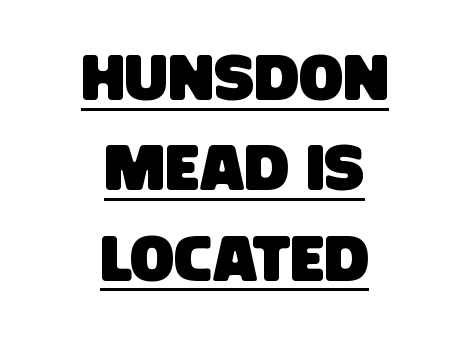
Q: Is the typeface a serif or a sans-serif typeface? A: Sans-serif.
Q: Is the text underlined? A: Yes.
Q: How is the paragraph aligned? A: Centered.
Q: Is the spacing between letters normal or unusually wide? A: Normal.
Q: Is the spacing between lines tight, normal or loose? A: Normal.
Q: Width (condensed, normal, or wide)? A: Condensed.
Q: Stroke contrast? A: Low.
Q: x-height? A: Large.
Q: Monospaced? A: No.
